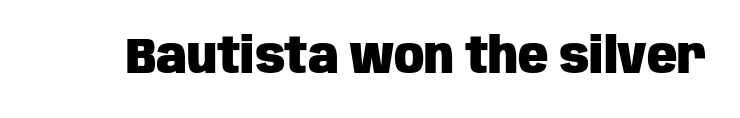
The image shows 50 px heavy, condensed sans-serif type, upright; set normal letter spacing, not underlined; low stroke contrast and a large x-height.
